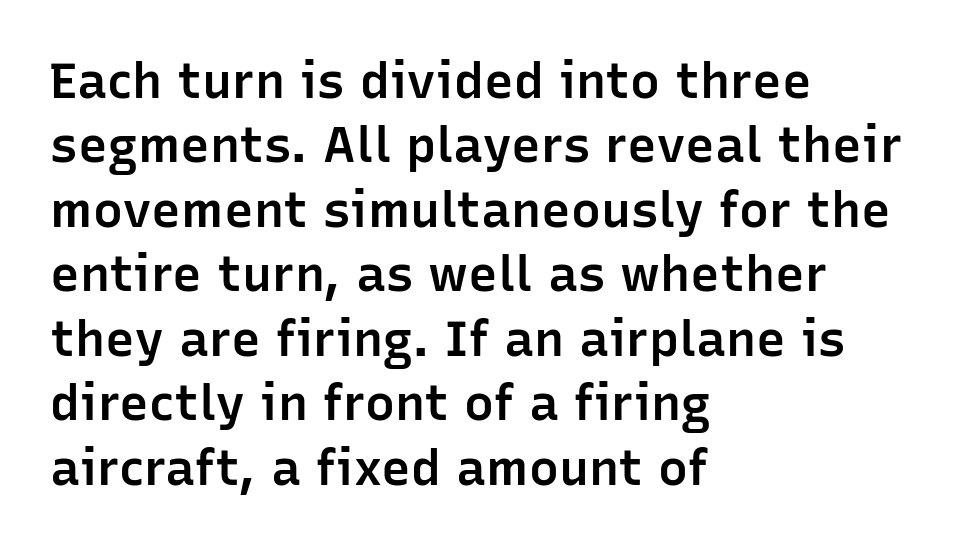
The image shows 50 px semibold sans-serif type, upright; set left-aligned, normal line spacing (1.29x), normal letter spacing, not underlined; low stroke contrast and a medium x-height.
